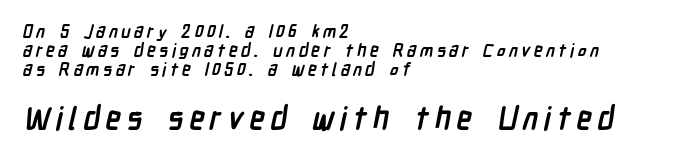
Every row of glyphs begins at an identical x-position on the left. If you measured baseline to baseline, you'd find a short distance. In this sample the second text group is rendered at the bigger scale. The passage shown is typed in a proportional face where columns would drift. Its strokes are broad and dark, the hallmark of bold type. Nope, no serifs anywhere on these letters.
